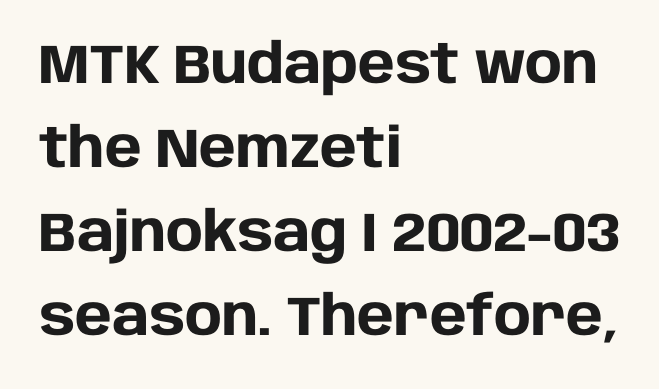
Q: Is the text bold? A: Yes.
Q: Is the text italic (slanted)? A: No, it is upright.
Q: Is the typeface a serif or a sans-serif typeface? A: Sans-serif.
Q: Is the text underlined? A: No.
Q: How is the paragraph aligned? A: Left-aligned.
Q: Is the spacing between letters normal or unusually wide? A: Normal.
Q: Is the spacing between lines tight, normal or loose? A: Normal.
Q: Width (condensed, normal, or wide)? A: Normal.
Q: Stroke contrast? A: Low.
Q: x-height? A: Large.
Q: Monospaced? A: No.
